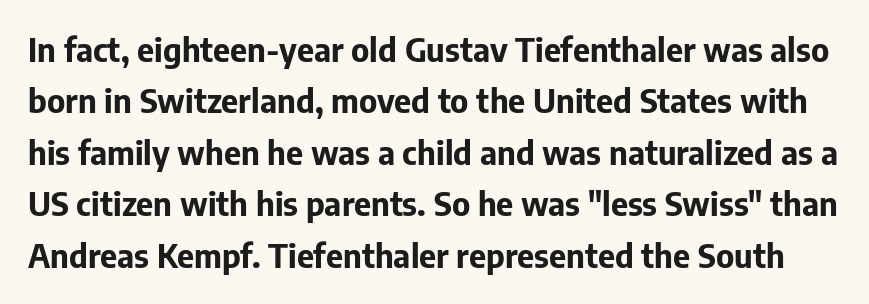
Q: Is the text bold? A: Yes.
Q: Is the text italic (slanted)? A: No, it is upright.
Q: Is the typeface a serif or a sans-serif typeface? A: Sans-serif.
Q: Is the text underlined? A: No.
Q: Is the spacing between letters normal or unusually wide? A: Normal.
Q: Is the spacing between lines tight, normal or loose? A: Normal.
Q: Width (condensed, normal, or wide)? A: Normal.
Q: Stroke contrast? A: Low.
Q: x-height? A: Medium.
Q: Monospaced? A: No.
